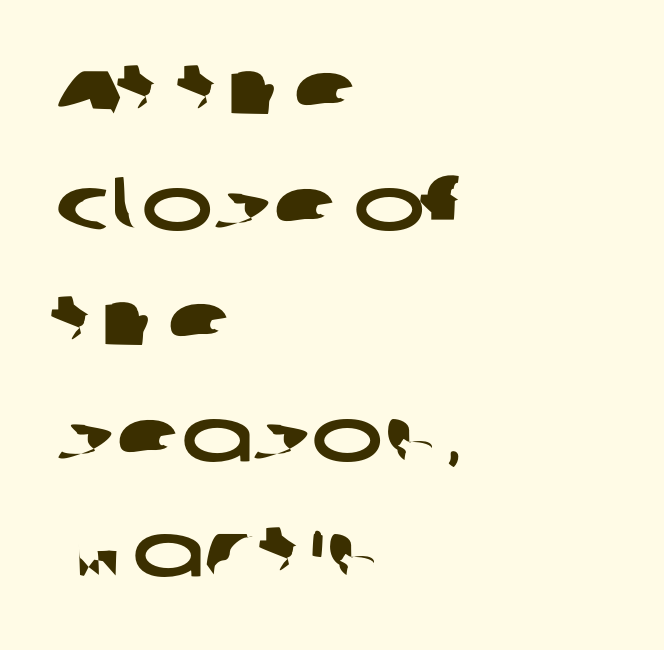
{"serif": "no", "width": "wide", "stroke_contrast": "low", "x_height": "large", "monospaced": "no", "underline": "no", "align": "left", "line_spacing": "normal", "line_spacing_ratio": 1.52, "letter_spacing": "normal", "letter_spacing_em": 0.0, "glyph_px": 76}
